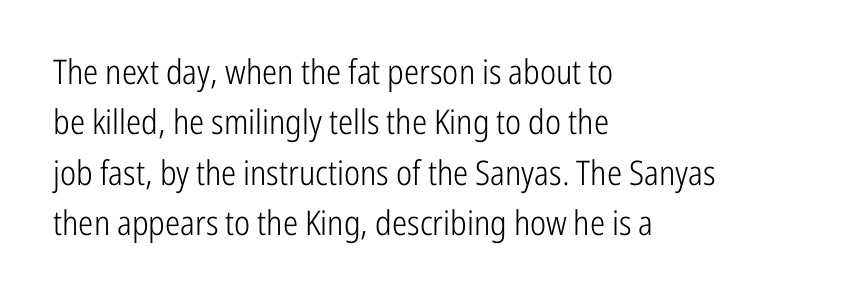
The strip under each line holds only bare page. The passage shown stacks its lines at a standard gap. Italic: no, the glyphs are upright roman. Words appear dense and cohesive because spacing is normal. This sample uses a sans-serif face.
